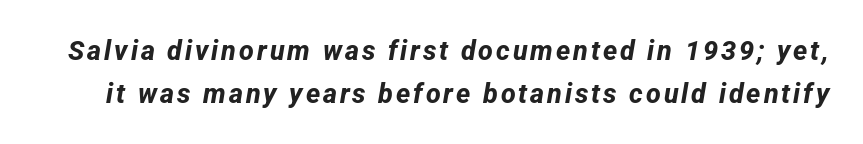
The face used here has the dense, thick strokes of a bold. The words here are not underlined. A normal amount of white space separates one row of letters from the next.
